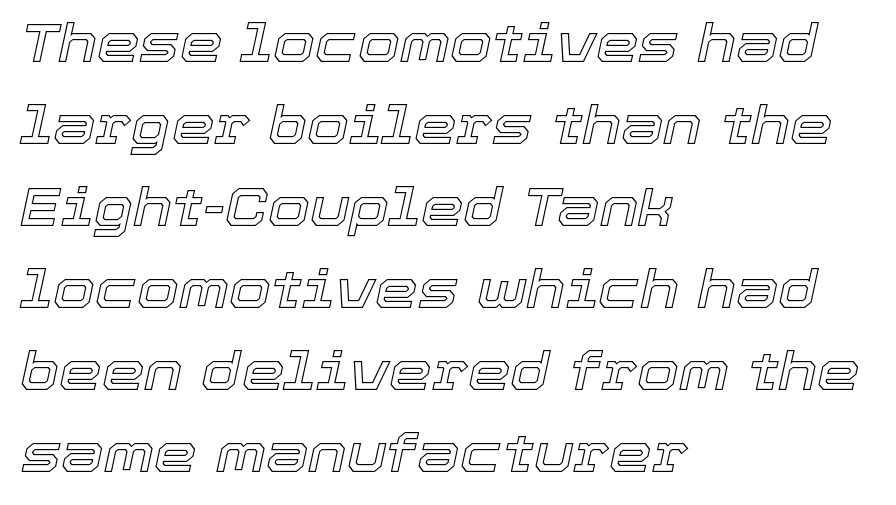
{"italic": "yes", "lean": "right", "slant_degrees": 12, "width": "normal", "x_height": "medium", "monospaced": "no", "underline": "no", "align": "left", "line_spacing": "normal", "line_spacing_ratio": 1.52, "letter_spacing": "normal", "letter_spacing_em": 0.0, "glyph_px": 54}
